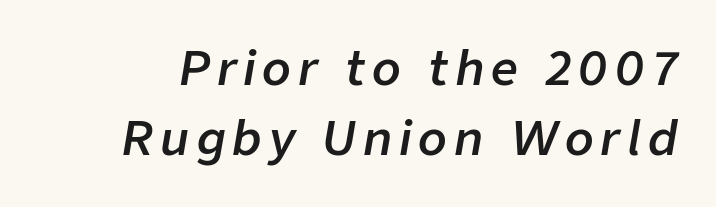
{"italic": "yes", "lean": "right", "slant_degrees": 9, "bold": "semi", "weight": "semibold", "width": "normal", "stroke_contrast": "low", "x_height": "medium", "monospaced": "no", "underline": "no", "line_spacing": "normal", "line_spacing_ratio": 1.5, "glyph_px": 47}
